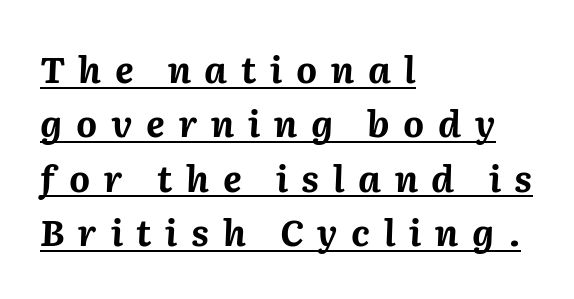
The image shows 36 px bold type, italic (leaning right); set left-aligned, normal line spacing (1.51x), unusually wide letter spacing (+0.38 em), underlined; medium stroke contrast and a medium x-height.
